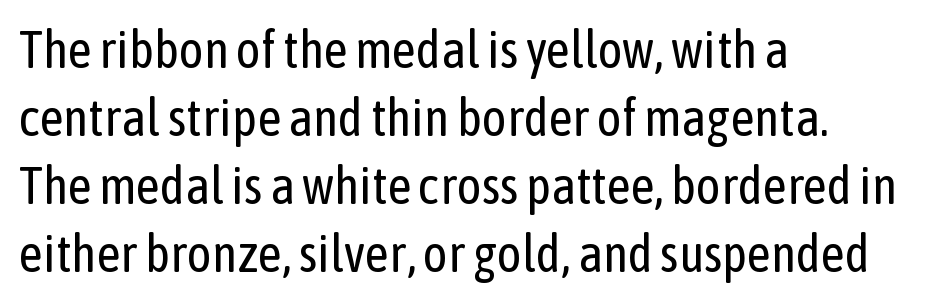
{"serif": "no", "italic": "no", "bold": "no", "weight": "regular", "width": "condensed", "stroke_contrast": "low", "x_height": "medium", "monospaced": "no", "underline": "no", "align": "left", "line_spacing": "normal", "line_spacing_ratio": 1.31, "letter_spacing": "normal", "letter_spacing_em": 0.0, "glyph_px": 52}
